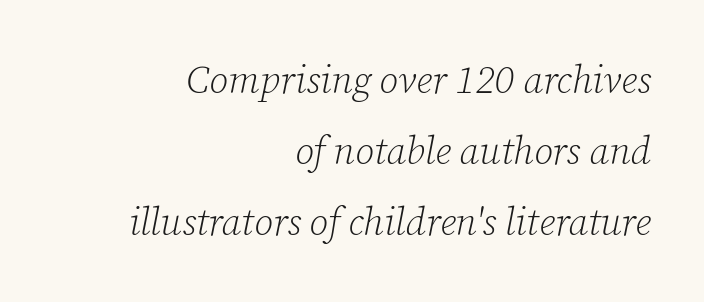
The image shows 38 px light serif type, italic (leaning right); set right-aligned, line spacing 1.87x, normal letter spacing, not underlined; low stroke contrast and a medium x-height.
